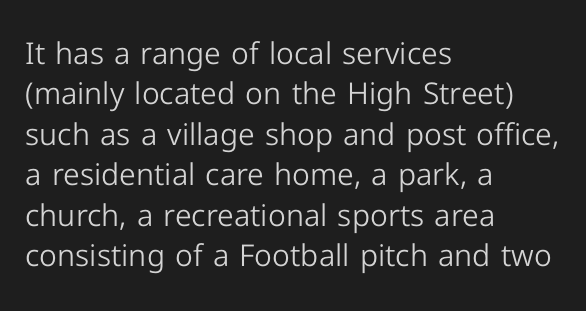
{"serif": "no", "italic": "no", "bold": "no", "weight": "light", "width": "normal", "stroke_contrast": "low", "x_height": "medium", "monospaced": "no", "underline": "no", "align": "left", "line_spacing": "normal", "line_spacing_ratio": 1.35, "letter_spacing": "normal", "letter_spacing_em": 0.0, "glyph_px": 30}
